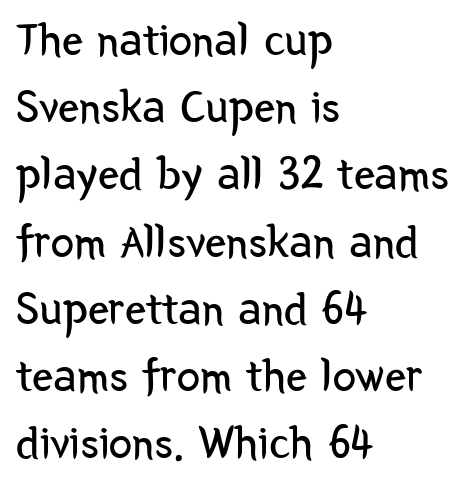
{"serif": "no", "italic": "no", "bold": "no", "weight": "regular", "width": "condensed", "stroke_contrast": "low", "x_height": "medium", "monospaced": "no", "underline": "no", "align": "left", "line_spacing": "normal", "line_spacing_ratio": 1.43, "letter_spacing": "normal", "letter_spacing_em": 0.0, "glyph_px": 47}
